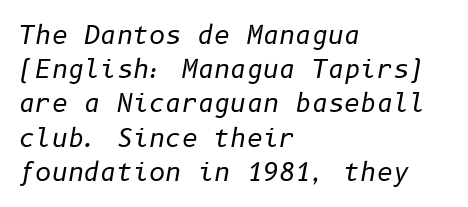
The image shows 25 px text type, italic (leaning right); set left-aligned, normal line spacing (1.37x), normal letter spacing, not underlined.
